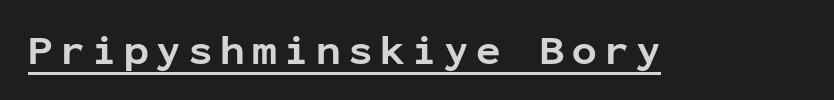
The image shows 41 px bold sans-serif type, upright, monospaced; set underlined; low stroke contrast and a medium x-height.
